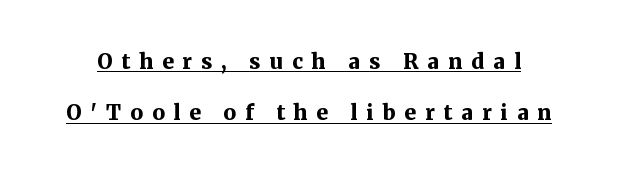
The image shows 21 px bold type, upright; set loose line spacing (2.45x), unusually wide letter spacing (+0.42 em), underlined.
